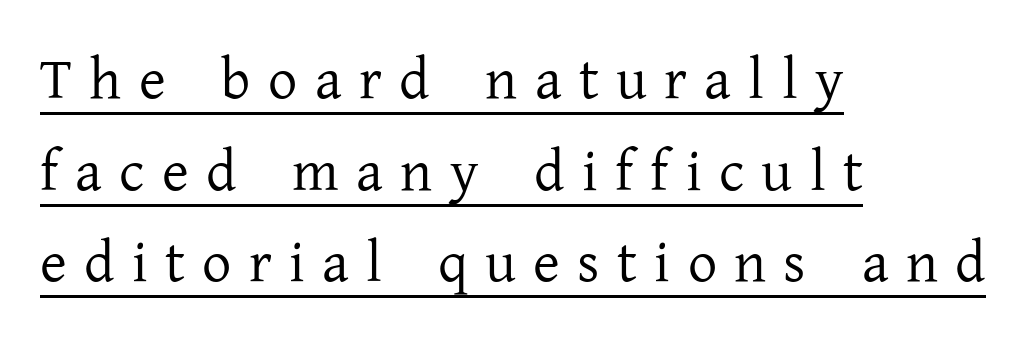
The image shows 58 px regular-weight serif type, upright; set left-aligned, normal line spacing (1.58x), unusually wide letter spacing (+0.3 em), underlined; low stroke contrast and a medium x-height.
